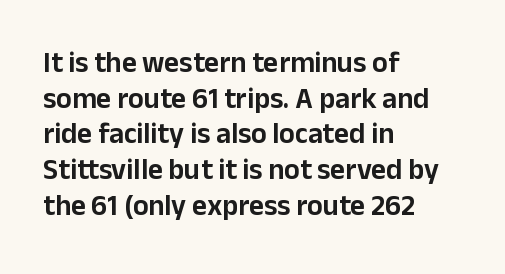
Q: Is the text italic (slanted)? A: No, it is upright.
Q: Is the typeface a serif or a sans-serif typeface? A: Sans-serif.
Q: Is the text underlined? A: No.
Q: How is the paragraph aligned? A: Left-aligned.
Q: Is the spacing between letters normal or unusually wide? A: Normal.
Q: Width (condensed, normal, or wide)? A: Normal.
Q: Stroke contrast? A: Low.
Q: x-height? A: Medium.
Q: Monospaced? A: No.
